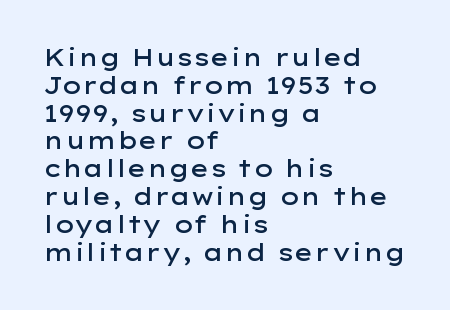
The image shows 23 px text type, upright; set left-aligned, line spacing 1.21x, normal letter spacing, not underlined.
